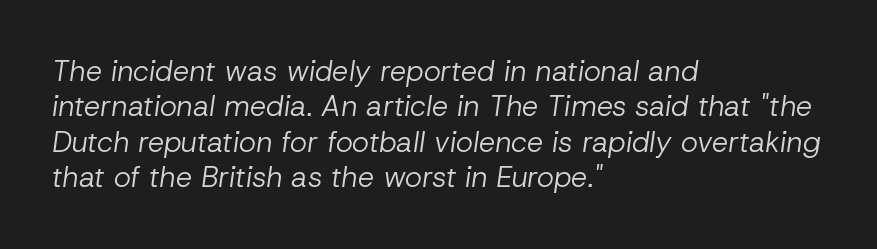
The weight tops out at a normal text grade. If you drew a line through each stem, it would be angled. The specimen omits any rule beneath the text block's lines. Observe the ordinary spacing: letters are neighbours, not strangers. Typeset ragged right — the left edge is the straight one. Varying glyph widths throughout — classic text-font behaviour.
